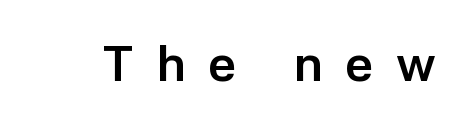
Strokes here are thick enough to call this a true bold. Character widths vary here, with narrow letters taking less room than wide ones. The text was rendered using a sans face with plain stroke endings. Do the letters lean? They stand straight.
